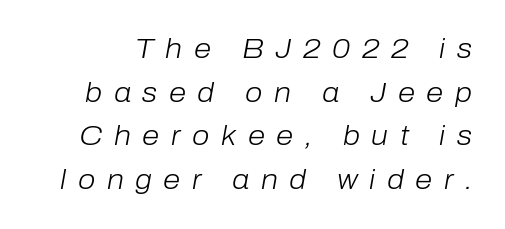
Q: Is the text bold? A: No.
Q: Is the text italic (slanted)? A: Yes, it leans right by about 10 degrees.
Q: Is the text underlined? A: No.
Q: Is the spacing between letters normal or unusually wide? A: Unusually wide.
Q: Is the spacing between lines tight, normal or loose? A: Normal.
Q: Width (condensed, normal, or wide)? A: Normal.
Q: Stroke contrast? A: Low.
Q: x-height? A: Medium.
Q: Monospaced? A: No.
